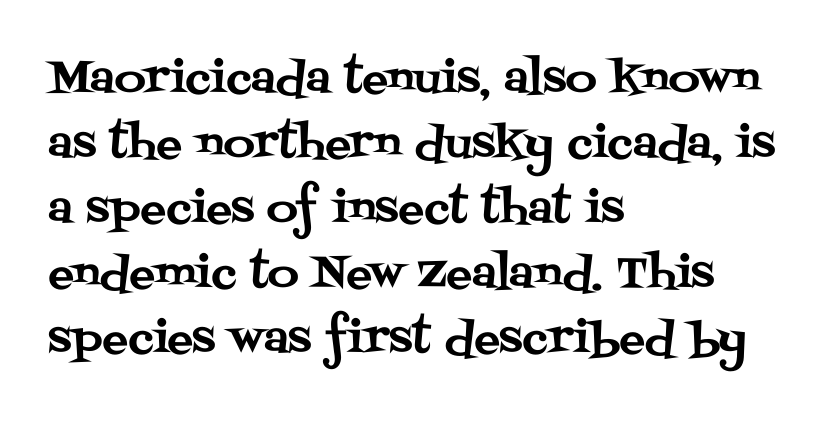
Q: Is the text italic (slanted)? A: No, it is upright.
Q: Is the typeface a serif or a sans-serif typeface? A: Serif.
Q: Is the text underlined? A: No.
Q: How is the paragraph aligned? A: Left-aligned.
Q: Is the spacing between letters normal or unusually wide? A: Normal.
Q: Is the spacing between lines tight, normal or loose? A: Normal.
Q: Width (condensed, normal, or wide)? A: Normal.
Q: Stroke contrast? A: Medium.
Q: x-height? A: Large.
Q: Monospaced? A: No.
